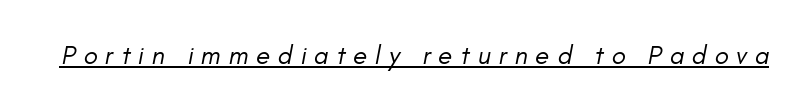
Is this a heavy cut? Hardly; it is regular or lighter. Notice how a bar underscores the lettering throughout. The rendering inserts visible extra space after every character. Emphasis-style slanted type is in use.
